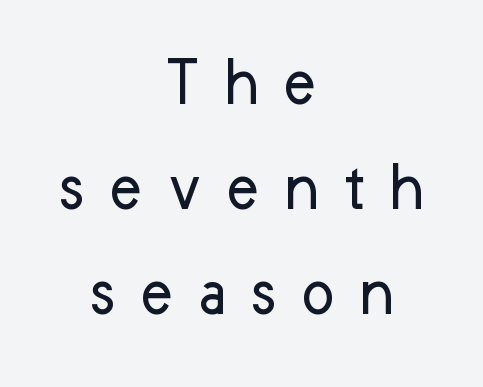
The leading is moderate, giving the passage an even texture. Check under the words: just untouched page. Honestly, the letter spacing is so wide it's the main thing you notice. Leftover space on each line is divided equally before and after the words.
